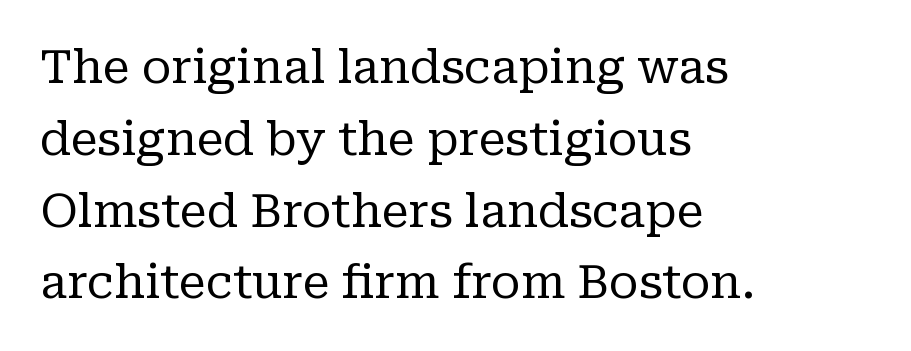
Q: Is the text bold? A: No.
Q: Is the text italic (slanted)? A: No, it is upright.
Q: Is the typeface a serif or a sans-serif typeface? A: Serif.
Q: Is the text underlined? A: No.
Q: How is the paragraph aligned? A: Left-aligned.
Q: Is the spacing between letters normal or unusually wide? A: Normal.
Q: Is the spacing between lines tight, normal or loose? A: Normal.
Q: Width (condensed, normal, or wide)? A: Normal.
Q: Stroke contrast? A: Low.
Q: x-height? A: Medium.
Q: Monospaced? A: No.
